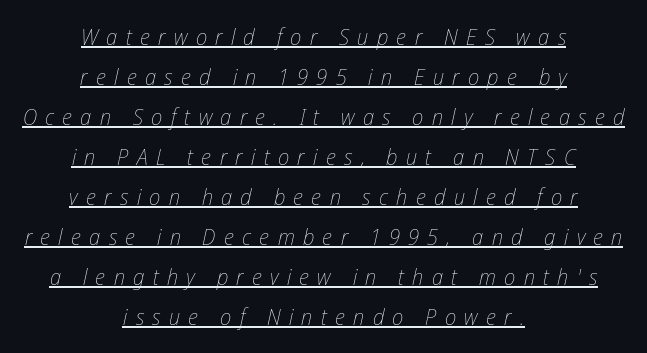
The image shows 23 px text type, italic (leaning right); set centered, line spacing 1.74x, unusually wide letter spacing (+0.36 em), underlined.
